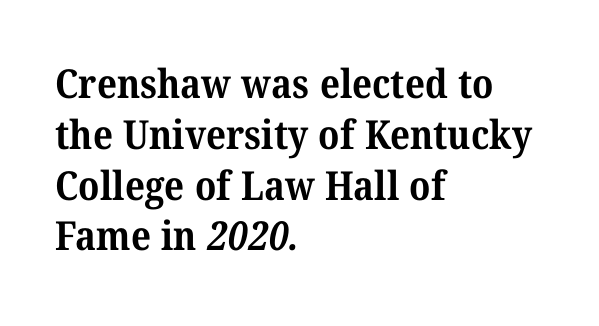
Q: Is the text bold? A: Yes.
Q: Is the typeface a serif or a sans-serif typeface? A: Serif.
Q: Is the text underlined? A: No.
Q: How is the paragraph aligned? A: Left-aligned.
Q: Is the spacing between letters normal or unusually wide? A: Normal.
Q: Is the spacing between lines tight, normal or loose? A: Normal.
Q: Width (condensed, normal, or wide)? A: Normal.
Q: Stroke contrast? A: Medium.
Q: x-height? A: Medium.
Q: Monospaced? A: No.
